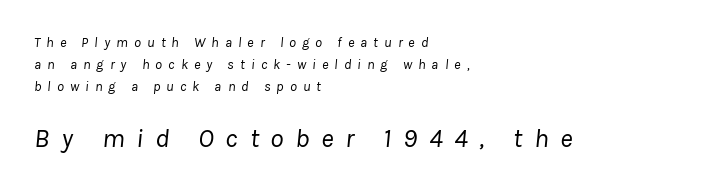
The image shows 27 px text type, italic (leaning right); set left-aligned, normal line spacing (1.57x), unusually wide letter spacing (+0.43 em), not underlined; the second (bottom) block is 1.93x larger.
